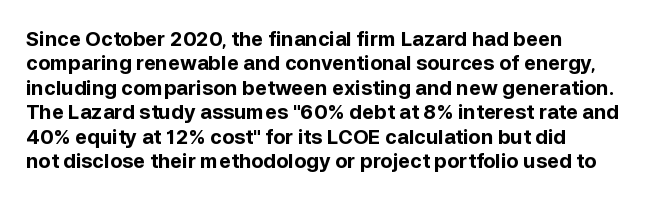
{"italic": "no", "bold": "yes", "underline": "no", "align": "left", "line_spacing_ratio": 1.22, "letter_spacing": "normal", "letter_spacing_em": 0.0, "glyph_px": 20}
